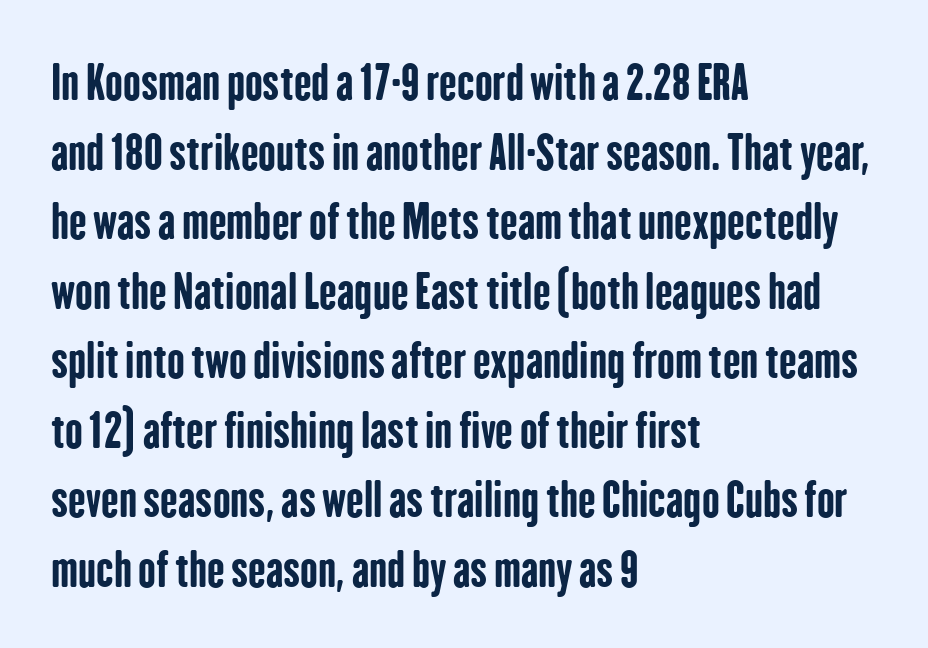
The image shows 47 px bold, condensed sans-serif type, upright; set left-aligned, normal line spacing (1.48x), normal letter spacing, not underlined; low stroke contrast and a medium x-height.
